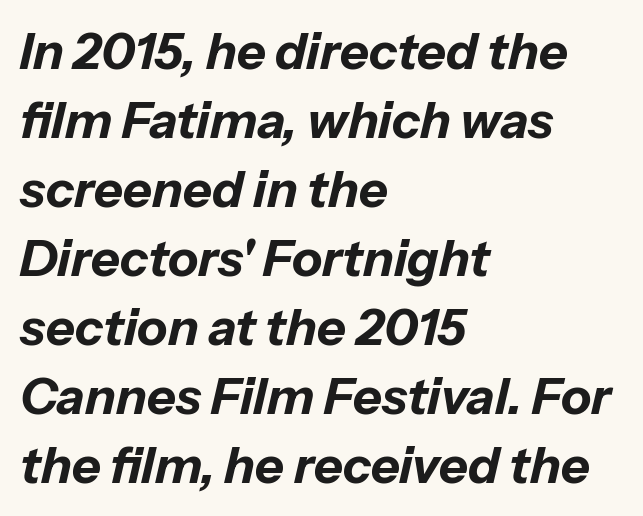
The image shows 50 px bold type, italic (leaning right); set left-aligned, normal line spacing (1.38x), normal letter spacing, not underlined; low stroke contrast and a medium x-height.
